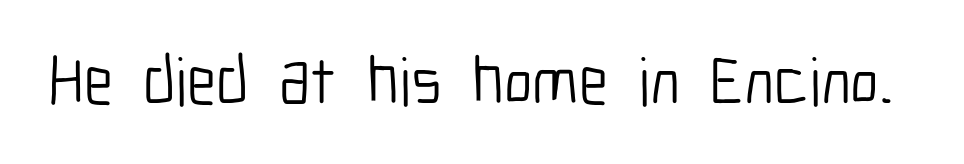
Q: Is the text bold? A: No.
Q: Is the text italic (slanted)? A: No, it is upright.
Q: Is the typeface a serif or a sans-serif typeface? A: Sans-serif.
Q: Is the text underlined? A: No.
Q: Is the spacing between letters normal or unusually wide? A: Normal.
Q: Width (condensed, normal, or wide)? A: Condensed.
Q: Stroke contrast? A: Low.
Q: x-height? A: Medium.
Q: Monospaced? A: No.
